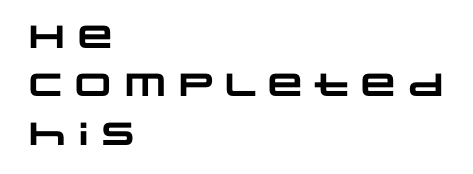
Q: Is the text bold? A: Yes.
Q: Is the typeface a serif or a sans-serif typeface? A: Sans-serif.
Q: Is the text underlined? A: No.
Q: How is the paragraph aligned? A: Left-aligned.
Q: Is the spacing between letters normal or unusually wide? A: Normal.
Q: Is the spacing between lines tight, normal or loose? A: Normal.
Q: Width (condensed, normal, or wide)? A: Wide.
Q: Stroke contrast? A: Low.
Q: x-height? A: Large.
Q: Monospaced? A: No.
